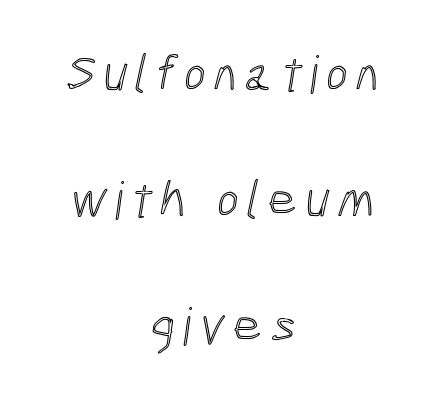
The image shows 52 px condensed type; set centered, loose line spacing (2.42x), not underlined; a medium x-height.
